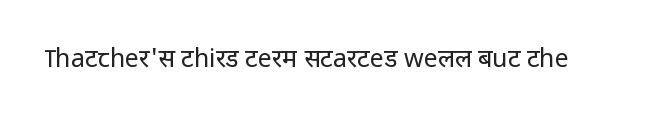
The image shows 25 px text type, upright; set normal letter spacing, not underlined.
